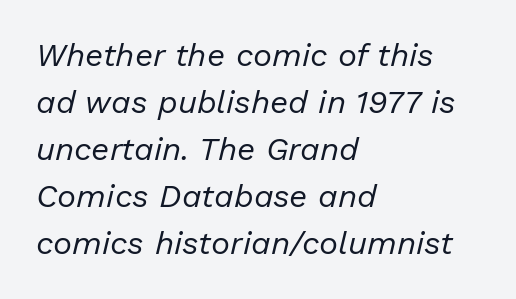
Q: Is the text bold? A: No.
Q: Is the text italic (slanted)? A: Yes, it leans right by about 13 degrees.
Q: Is the text underlined? A: No.
Q: How is the paragraph aligned? A: Left-aligned.
Q: Is the spacing between letters normal or unusually wide? A: Normal.
Q: Is the spacing between lines tight, normal or loose? A: Normal.
Q: Width (condensed, normal, or wide)? A: Normal.
Q: Stroke contrast? A: Low.
Q: x-height? A: Medium.
Q: Monospaced? A: No.
